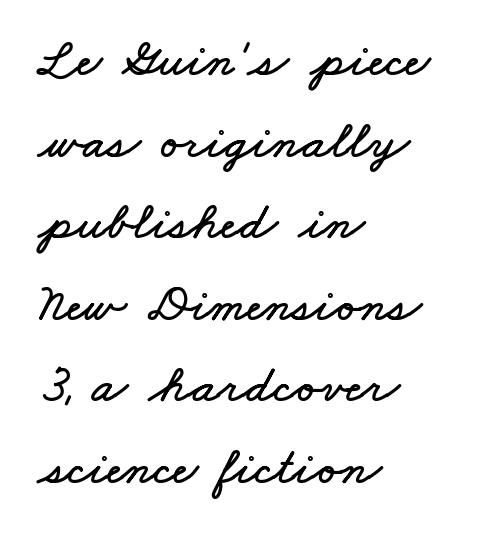
The image shows 53 px wide type; set left-aligned, normal line spacing (1.54x), normal letter spacing, not underlined; low stroke contrast and a small x-height.
